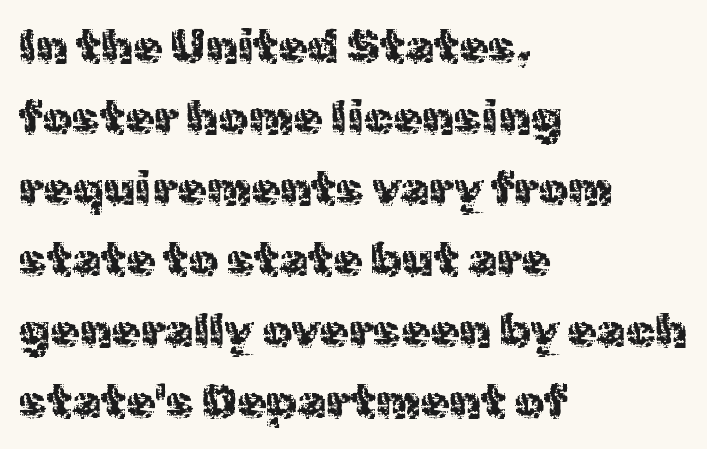
Q: Is the text bold? A: No.
Q: Is the text italic (slanted)? A: No, it is upright.
Q: Is the typeface a serif or a sans-serif typeface? A: Sans-serif.
Q: Is the text underlined? A: No.
Q: How is the paragraph aligned? A: Left-aligned.
Q: Is the spacing between letters normal or unusually wide? A: Normal.
Q: Is the spacing between lines tight, normal or loose? A: Normal.
Q: Width (condensed, normal, or wide)? A: Normal.
Q: x-height? A: Medium.
Q: Monospaced? A: No.
